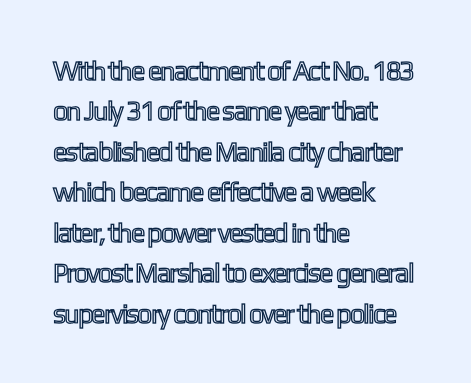
{"italic": "no", "underline": "no", "align": "left", "line_spacing": "normal", "line_spacing_ratio": 1.5, "letter_spacing": "normal", "letter_spacing_em": 0.0, "glyph_px": 27}
